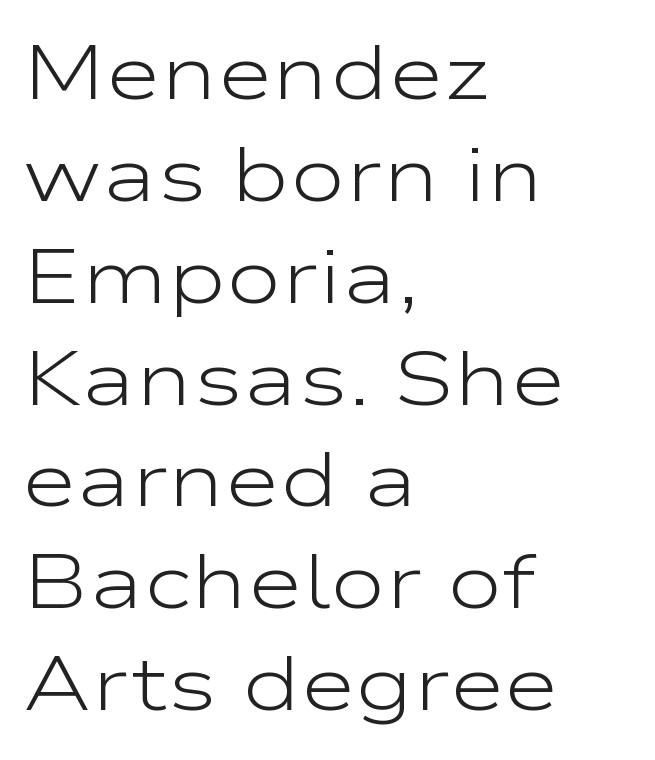
{"serif": "no", "italic": "no", "bold": "no", "weight": "light", "width": "wide", "stroke_contrast": "low", "x_height": "medium", "monospaced": "no", "underline": "no", "align": "left", "line_spacing": "normal", "line_spacing_ratio": 1.34, "letter_spacing": "normal", "letter_spacing_em": 0.0, "glyph_px": 76}
